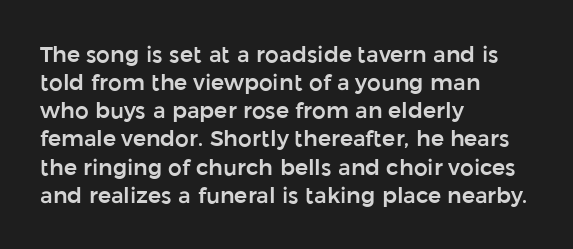
The image shows 22 px text type, upright; set left-aligned, normal line spacing (1.28x), normal letter spacing, not underlined.
